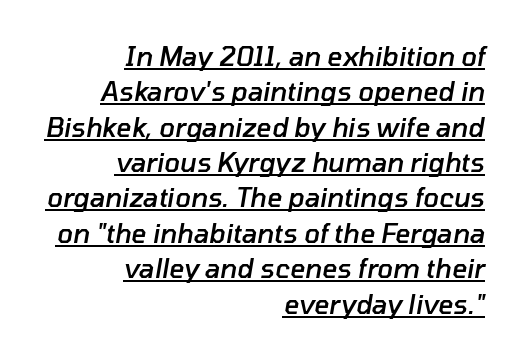
The image shows 26 px text type, italic (leaning right); set right-aligned, normal line spacing (1.36x), normal letter spacing, underlined.
